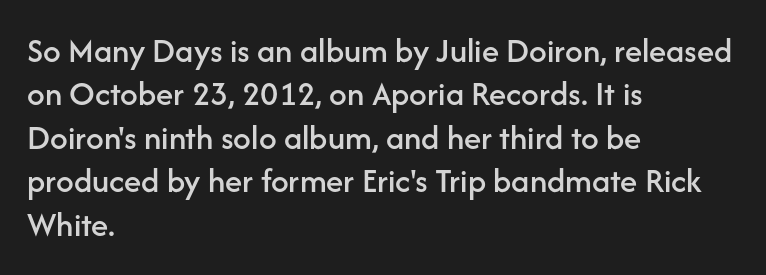
{"serif": "no", "italic": "no", "width": "normal", "stroke_contrast": "low", "x_height": "medium", "monospaced": "no", "underline": "no", "align": "left", "line_spacing_ratio": 1.24, "letter_spacing": "normal", "letter_spacing_em": 0.0, "glyph_px": 35}
